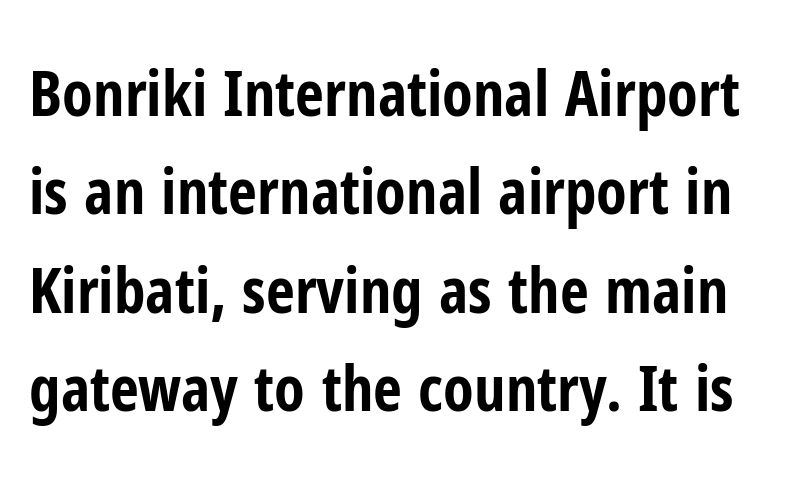
Q: Is the text bold? A: Yes.
Q: Is the text italic (slanted)? A: No, it is upright.
Q: Is the typeface a serif or a sans-serif typeface? A: Sans-serif.
Q: Is the text underlined? A: No.
Q: Is the spacing between letters normal or unusually wide? A: Normal.
Q: Is the spacing between lines tight, normal or loose? A: Normal.
Q: Width (condensed, normal, or wide)? A: Condensed.
Q: Stroke contrast? A: Low.
Q: x-height? A: Medium.
Q: Monospaced? A: No.
